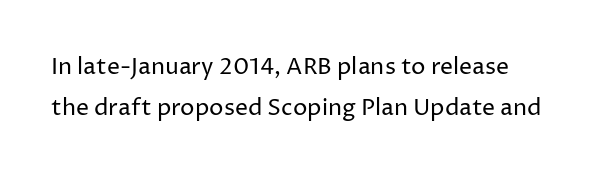
Q: Is the text bold? A: No.
Q: Is the text italic (slanted)? A: No, it is upright.
Q: Is the text underlined? A: No.
Q: How is the paragraph aligned? A: Left-aligned.
Q: Is the spacing between letters normal or unusually wide? A: Normal.
